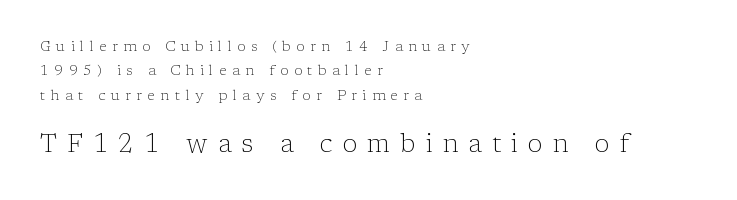
Compare the two chunks: the lower has the greater cap height. A quiet, ordinary-to-light weight characterises the typeface. Is the block centered? No — it sits flush against the left margin. Here the glyphs are tracked loosely, breaking word shapes into spaced letters. Underlining? Definitely not there. Unlike italic type, these characters show no tilt at all.
